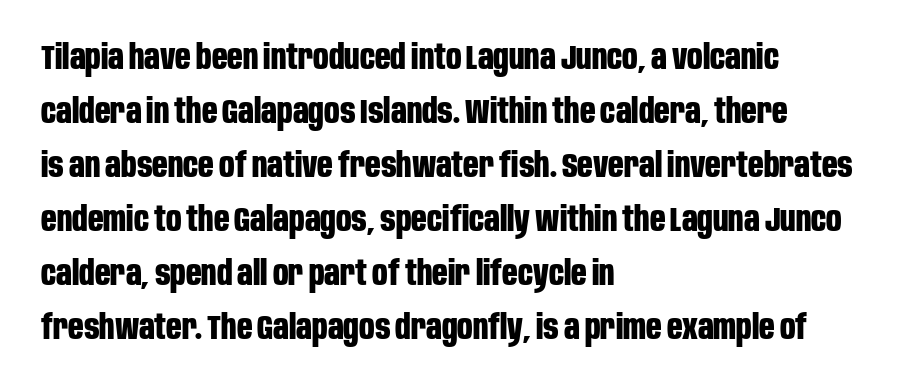
{"serif": "no", "italic": "no", "bold": "yes", "weight": "bold", "width": "condensed", "stroke_contrast": "low", "x_height": "large", "monospaced": "no", "underline": "no", "align": "left", "line_spacing": "normal", "line_spacing_ratio": 1.59, "letter_spacing": "normal", "letter_spacing_em": 0.0, "glyph_px": 34}
